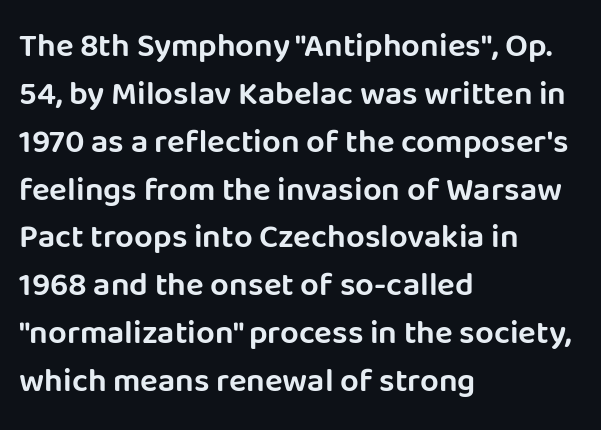
Q: Is the text italic (slanted)? A: No, it is upright.
Q: Is the typeface a serif or a sans-serif typeface? A: Sans-serif.
Q: Is the text underlined? A: No.
Q: How is the paragraph aligned? A: Left-aligned.
Q: Is the spacing between letters normal or unusually wide? A: Normal.
Q: Is the spacing between lines tight, normal or loose? A: Normal.
Q: Width (condensed, normal, or wide)? A: Normal.
Q: Stroke contrast? A: Low.
Q: x-height? A: Large.
Q: Monospaced? A: No.
